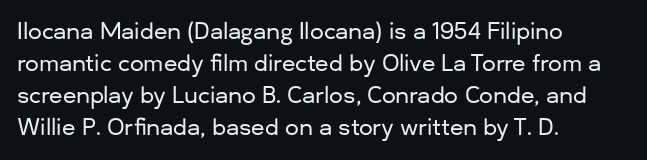
The image shows 22 px text type, upright; set left-aligned, normal line spacing (1.46x), normal letter spacing, not underlined.
